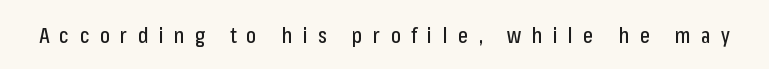
{"italic": "no", "underline": "no", "letter_spacing": "wide", "letter_spacing_em": 0.5, "glyph_px": 21}
